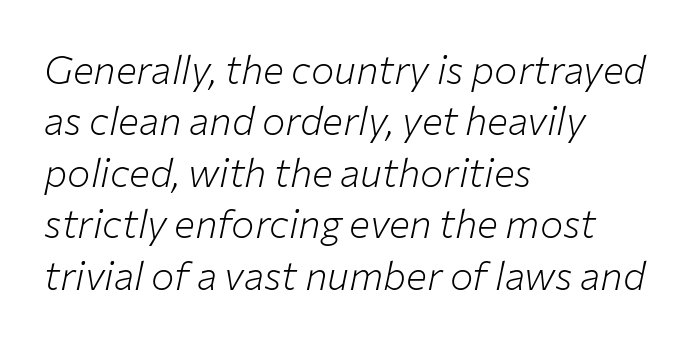
{"italic": "yes", "lean": "right", "slant_degrees": 12, "bold": "no", "weight": "light", "width": "normal", "stroke_contrast": "low", "x_height": "medium", "monospaced": "no", "underline": "no", "align": "left", "line_spacing": "normal", "line_spacing_ratio": 1.32, "letter_spacing": "normal", "letter_spacing_em": 0.0, "glyph_px": 39}
